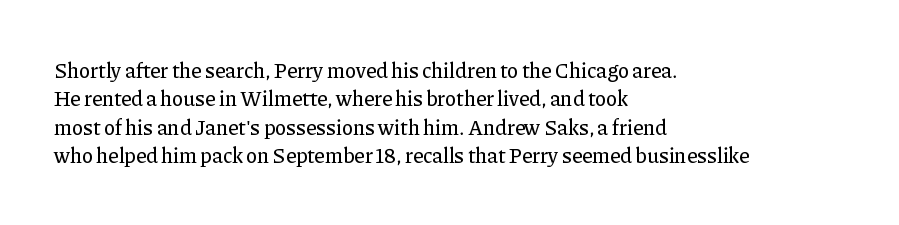
The image shows 21 px text type, upright; set left-aligned, normal line spacing (1.35x), normal letter spacing, not underlined.
